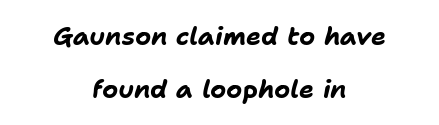
The passage shown is emphatically bold. Each row of text sits above clean, open space. Designer's note — italics engaged. Horizontal alignment here is central, giving a formal, balanced look. What's the leading like? Stretched, with rows far apart.
